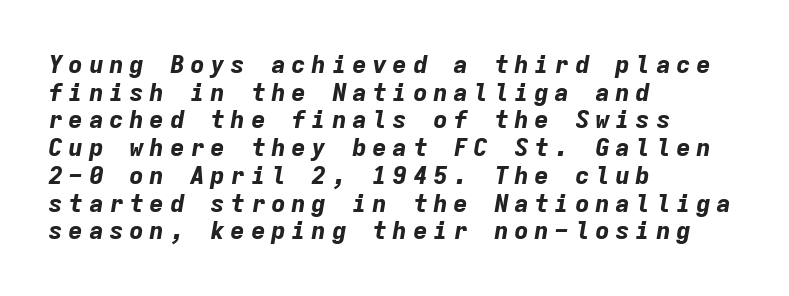
{"italic": "yes", "lean": "right", "slant_degrees": 9, "bold": "yes", "underline": "no", "align": "left", "line_spacing": "tight", "line_spacing_ratio": 1.11, "letter_spacing": "wide", "letter_spacing_em": 0.21, "glyph_px": 25}
